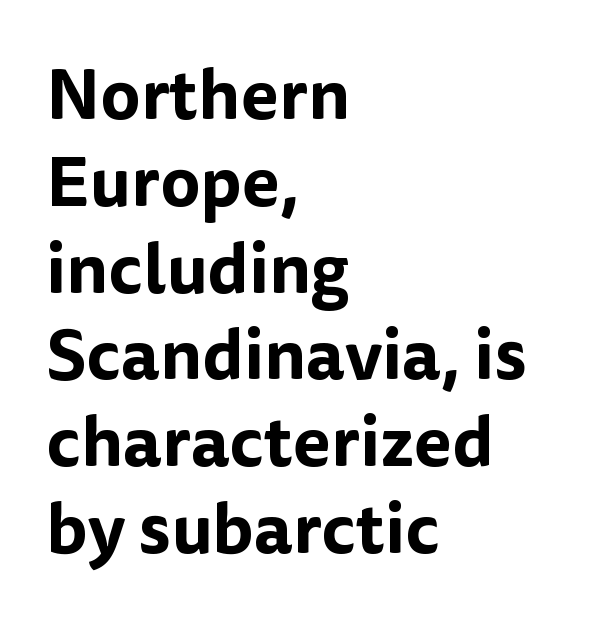
Unlike a traditional serif, this face leaves its strokes unadorned. Underline: absent. The paragraph shown leans on its left margin. This sample uses plain, unmodified letter spacing. Spacing verdict: proportional, widths tailored to each character.
